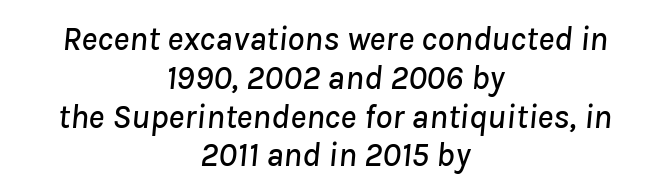
Q: Is the text italic (slanted)? A: Yes, it leans right by about 8 degrees.
Q: Is the text underlined? A: No.
Q: How is the paragraph aligned? A: Centered.
Q: Is the spacing between letters normal or unusually wide? A: Normal.
Q: Is the spacing between lines tight, normal or loose? A: Tight.
Q: Width (condensed, normal, or wide)? A: Normal.
Q: Stroke contrast? A: Low.
Q: x-height? A: Medium.
Q: Monospaced? A: No.
